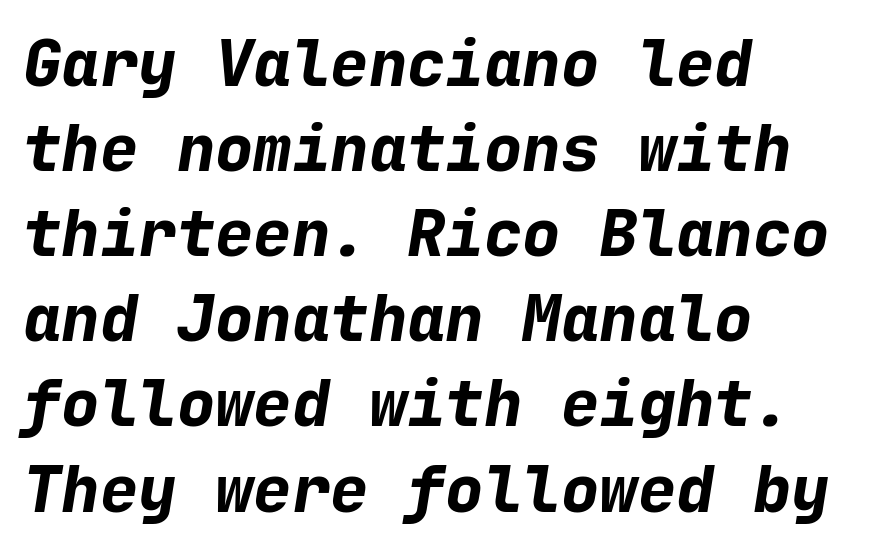
The image shows 64 px bold type, italic (leaning right), monospaced; set left-aligned, normal line spacing (1.33x), normal letter spacing, not underlined; low stroke contrast and a medium x-height.
